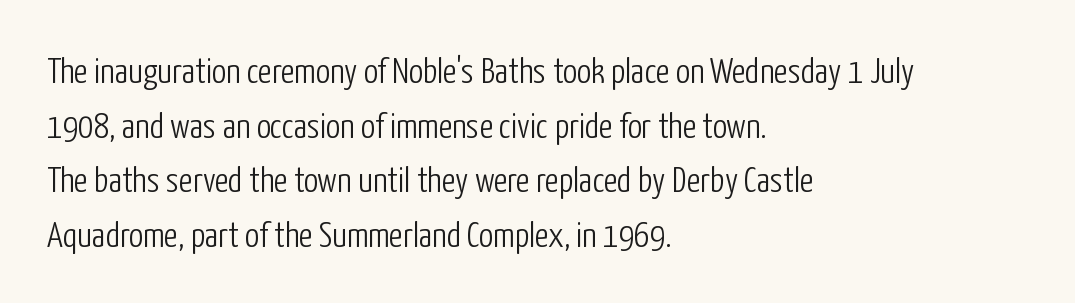
How are the letters spaced? Ordinarily, with no added tracking. The letters advance in unequal steps, a hallmark of proportional type. These lines sit exactly where default settings would place them. Italic: no, the glyphs are upright roman. The rendering shows plain stroke endings on the letterforms — a sans-serif design.
